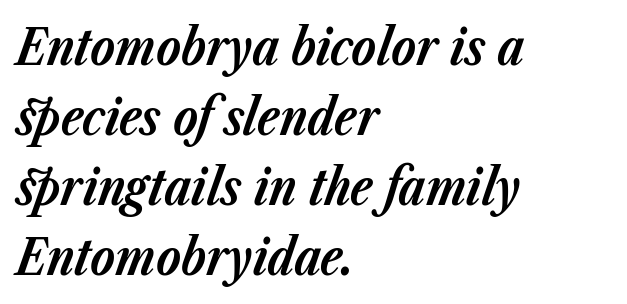
{"italic": "yes", "lean": "right", "slant_degrees": 23, "bold": "yes", "weight": "bold", "width": "normal", "stroke_contrast": "low", "x_height": "medium", "monospaced": "no", "underline": "no", "align": "left", "line_spacing": "normal", "line_spacing_ratio": 1.4, "letter_spacing": "normal", "letter_spacing_em": 0.0, "glyph_px": 50}
